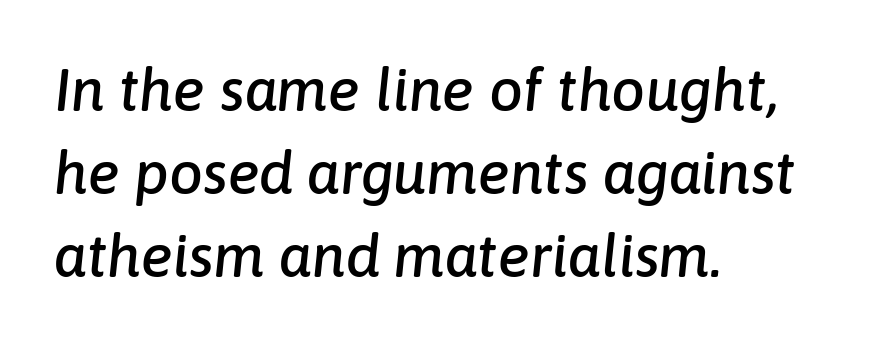
Q: Is the text italic (slanted)? A: Yes, it leans right by about 6 degrees.
Q: Is the text underlined? A: No.
Q: How is the paragraph aligned? A: Left-aligned.
Q: Is the spacing between letters normal or unusually wide? A: Normal.
Q: Is the spacing between lines tight, normal or loose? A: Normal.
Q: Width (condensed, normal, or wide)? A: Normal.
Q: Stroke contrast? A: Low.
Q: x-height? A: Medium.
Q: Monospaced? A: No.
